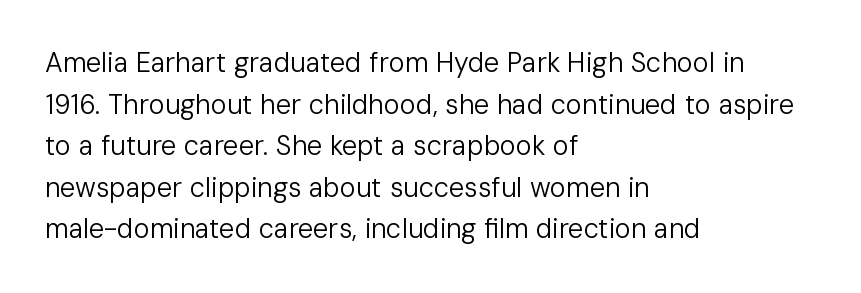
This sample uses an upright cut, with every glyph sitting square on the baseline. Lines of text with bare space underneath. The setting favours the left margin, as ordinary paragraphs usually do. Leading: standard. The typesetting does not lean heavy: it is not bold. You could call the tracking neutral — neither tight nor loose.
